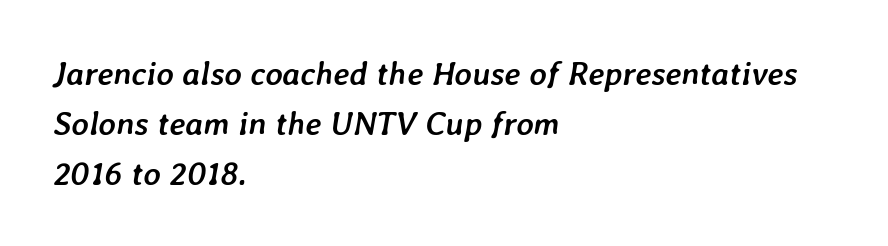
{"italic": "yes", "lean": "right", "slant_degrees": 7, "bold": "yes", "weight": "semibold", "width": "normal", "stroke_contrast": "low", "x_height": "medium", "monospaced": "no", "underline": "no", "align": "left", "line_spacing": "normal", "line_spacing_ratio": 1.51, "letter_spacing": "normal", "letter_spacing_em": 0.0, "glyph_px": 33}
